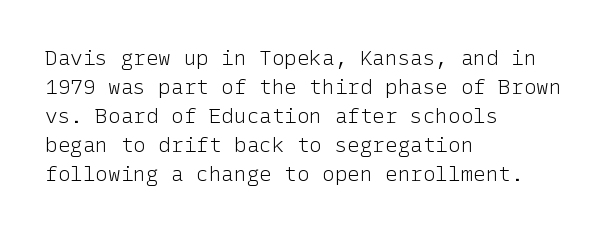
Letters rest on an invisible, unmarked baseline. Heaviness? Minimal to ordinary, like unemphasized prose. The rendering anchors every line to the left-hand side. The line-height multiplier appears to be the usual default.
